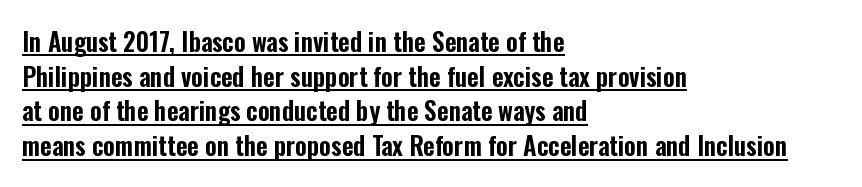
{"italic": "no", "underline": "yes", "align": "left", "line_spacing": "normal", "line_spacing_ratio": 1.39, "letter_spacing": "normal", "letter_spacing_em": 0.0, "glyph_px": 25}
